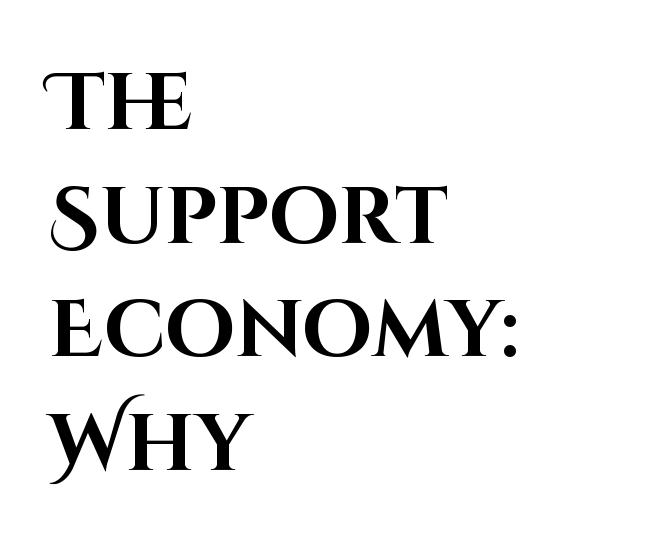
Ordinary non-slanted type is in use. Leading: standard. The passage is arranged the way most books set body copy — flush left. Clear beneath every line of the passage. The face used here is proportionally spaced, like ordinary book or web type. Words appear dense and cohesive because spacing is normal.
